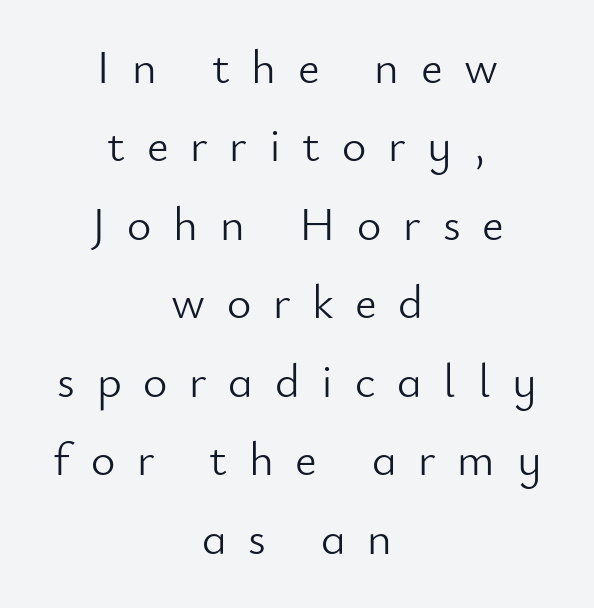
The image shows 47 px light sans-serif type, upright; set centered, normal line spacing (1.67x), unusually wide letter spacing (+0.46 em), not underlined; low stroke contrast and a small x-height.
